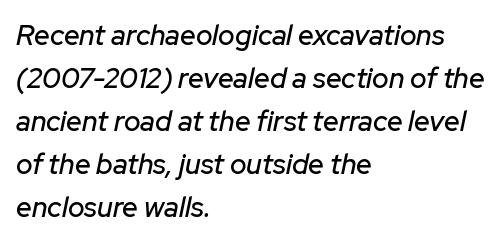
{"italic": "yes", "lean": "right", "slant_degrees": 12, "width": "normal", "stroke_contrast": "low", "x_height": "medium", "monospaced": "no", "underline": "no", "align": "left", "line_spacing": "normal", "line_spacing_ratio": 1.54, "letter_spacing": "normal", "letter_spacing_em": 0.0, "glyph_px": 28}
